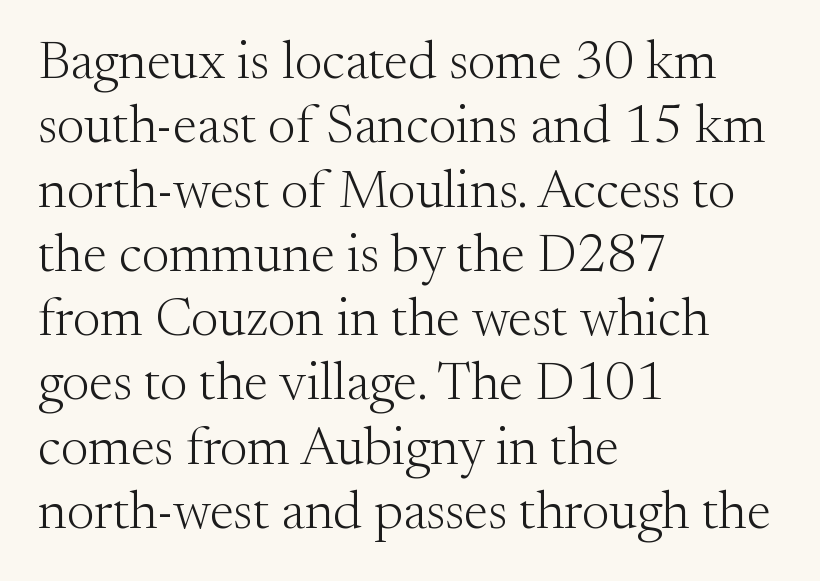
The image shows 54 px light serif type, upright; set left-aligned, line spacing 1.19x, normal letter spacing, not underlined; medium stroke contrast and a small x-height.
